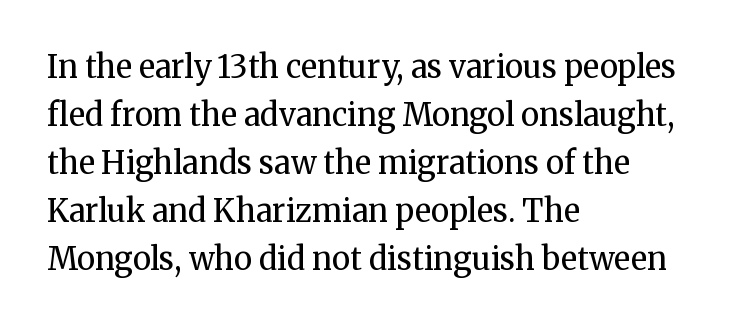
The image shows 31 px regular-weight serif type, upright; set left-aligned, normal line spacing (1.55x), normal letter spacing, not underlined; medium stroke contrast and a medium x-height.
